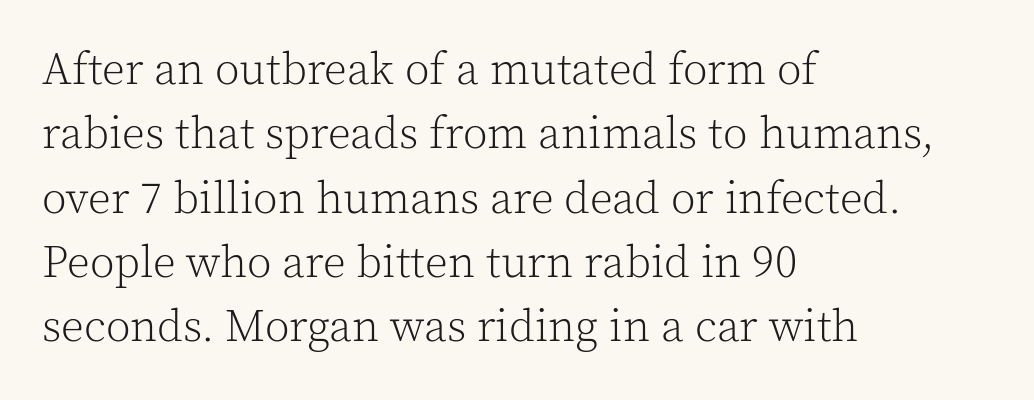
Q: Is the text bold? A: No.
Q: Is the text italic (slanted)? A: No, it is upright.
Q: Is the typeface a serif or a sans-serif typeface? A: Serif.
Q: Is the text underlined? A: No.
Q: How is the paragraph aligned? A: Left-aligned.
Q: Is the spacing between letters normal or unusually wide? A: Normal.
Q: Is the spacing between lines tight, normal or loose? A: Normal.
Q: Width (condensed, normal, or wide)? A: Normal.
Q: x-height? A: Medium.
Q: Monospaced? A: No.
